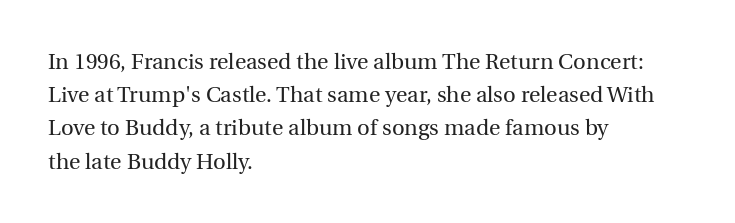
Tall strokes in this sample are plumb rather than angled. Weight: regular or lighter. Tracking value appears to be zero — textbook default spacing. The passage shown stacks its lines at a standard gap. The lines in this sample share a left origin and differ only in where they stop. Anything drawn beneath the words? Only blank space.
